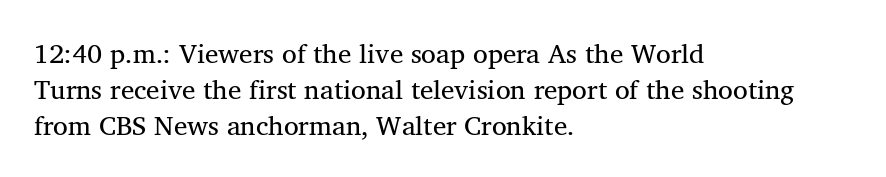
{"italic": "no", "bold": "no", "underline": "no", "align": "left", "line_spacing": "normal", "line_spacing_ratio": 1.34, "letter_spacing": "normal", "letter_spacing_em": 0.0, "glyph_px": 27}
